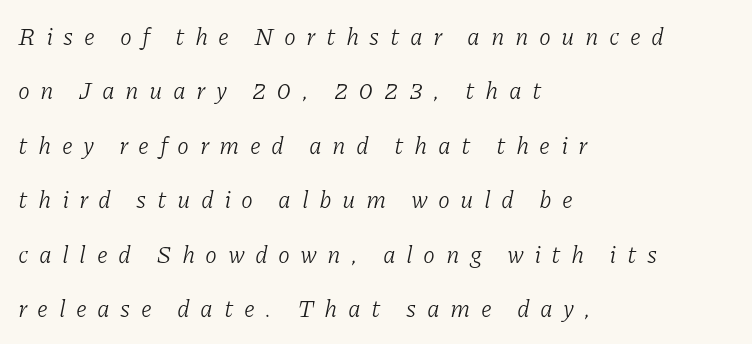
{"italic": "yes", "lean": "right", "slant_degrees": 11, "bold": "no", "underline": "no", "align": "left", "line_spacing": "loose", "line_spacing_ratio": 2.27, "letter_spacing": "wide", "letter_spacing_em": 0.43, "glyph_px": 24}
